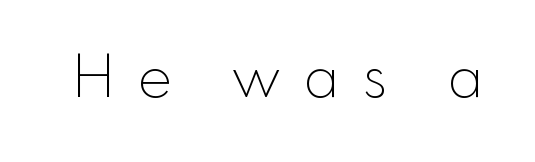
The image shows 58 px thin sans-serif type, upright; set unusually wide letter spacing (+0.4 em), not underlined; a small x-height.
